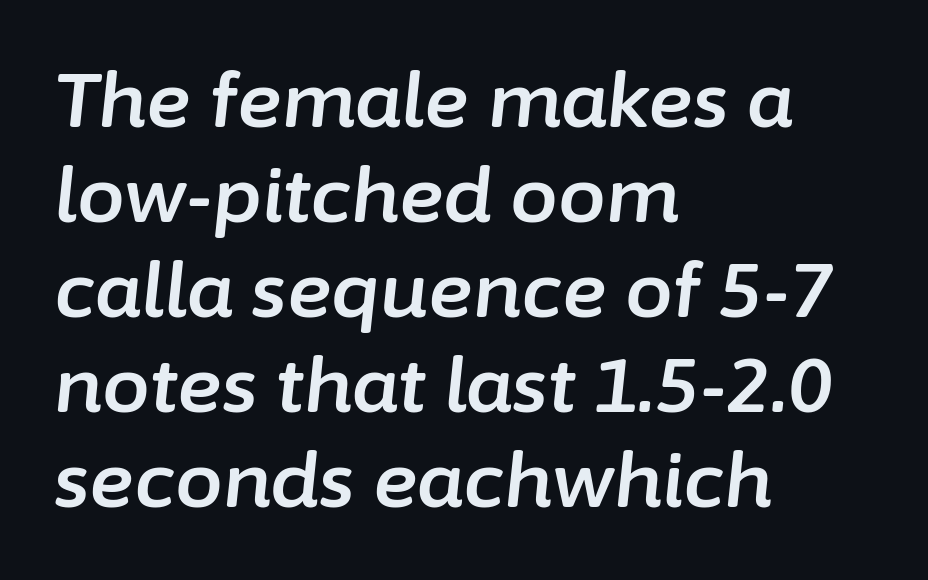
Q: Is the text italic (slanted)? A: Yes, it leans right by about 6 degrees.
Q: Is the text underlined? A: No.
Q: How is the paragraph aligned? A: Left-aligned.
Q: Is the spacing between letters normal or unusually wide? A: Normal.
Q: Is the spacing between lines tight, normal or loose? A: Normal.
Q: Width (condensed, normal, or wide)? A: Normal.
Q: Stroke contrast? A: Low.
Q: x-height? A: Medium.
Q: Monospaced? A: No.
